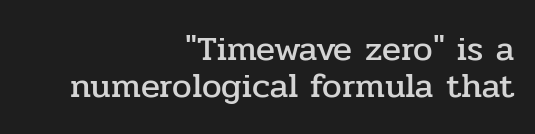
The specimen omits any rule beneath the text block's lines. In terms of letterform style, serifs are clearly present. Notice how the stems are strictly vertical — no italics here. In terms of letterspacing, this is plain default setting. The leading is snug, giving the passage a crowded texture. Do the characters align in a grid? No, the font is proportional.
